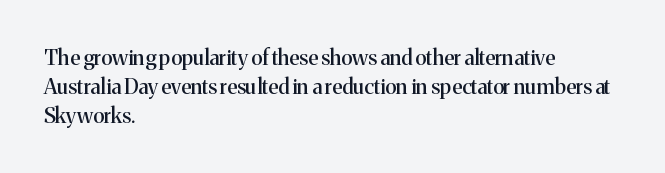
The compositor pushed each line to the left boundary. The strip under each line holds only bare page. When letters stand straight like this, we call the style roman or upright. Letter spacing: default. In terms of leading, this rendering sits right in the middle.
